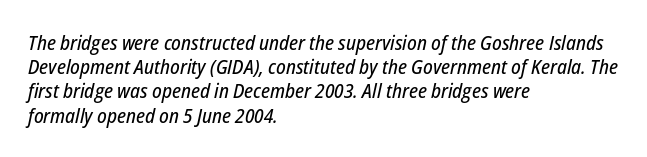
Q: Is the text italic (slanted)? A: Yes, it leans right by about 12 degrees.
Q: Is the text underlined? A: No.
Q: How is the paragraph aligned? A: Left-aligned.
Q: Is the spacing between letters normal or unusually wide? A: Normal.
